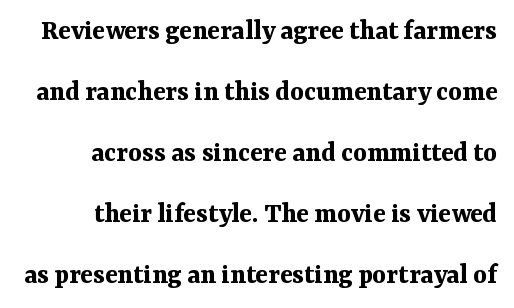
Q: Is the text bold? A: Yes.
Q: Is the text italic (slanted)? A: No, it is upright.
Q: Is the typeface a serif or a sans-serif typeface? A: Serif.
Q: Is the text underlined? A: No.
Q: How is the paragraph aligned? A: Right-aligned.
Q: Is the spacing between letters normal or unusually wide? A: Normal.
Q: Is the spacing between lines tight, normal or loose? A: Loose.
Q: Width (condensed, normal, or wide)? A: Normal.
Q: Stroke contrast? A: Medium.
Q: x-height? A: Medium.
Q: Monospaced? A: No.
